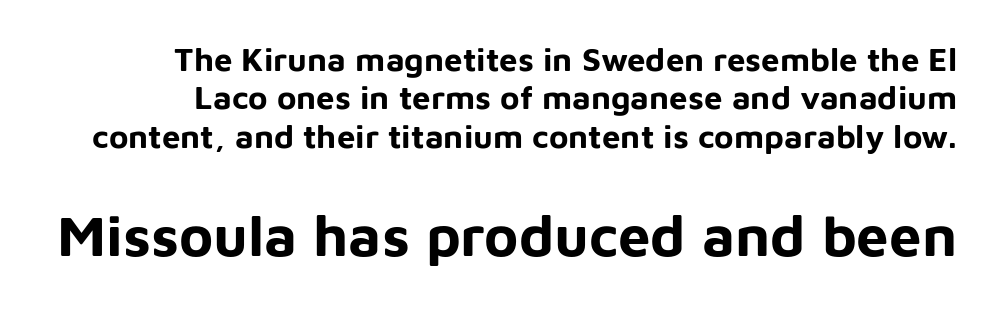
The words here are not underlined. The designer gave the closing block more size than the opening block. Bold? Absolutely — the strokes are thick and heavy. No italicization has been applied; the sample stays upright.
